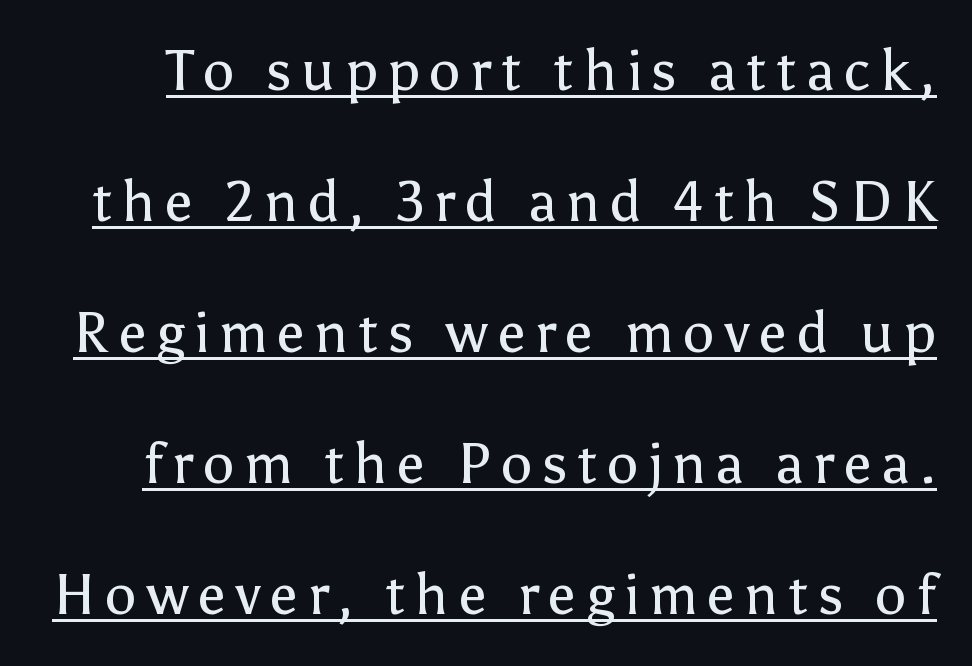
The image shows 56 px regular-weight sans-serif type, upright; set loose line spacing (2.34x), underlined; low stroke contrast and a medium x-height.
